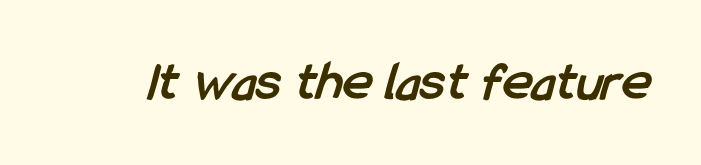
Does the type have serifs? No, each stem ends abruptly. This sample has the flowing, uneven cadence of proportional lettering. Weight check: bold — yes, fully. The foot of each line stays bare and open.
